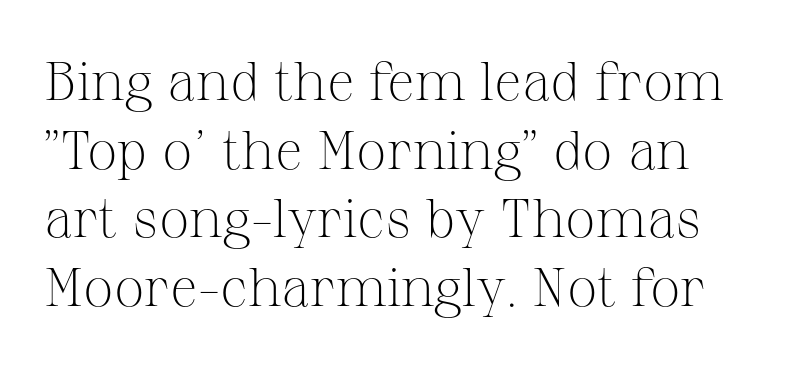
The image shows 54 px light serif type, upright; set normal line spacing (1.27x), normal letter spacing, not underlined; medium stroke contrast and a medium x-height.
